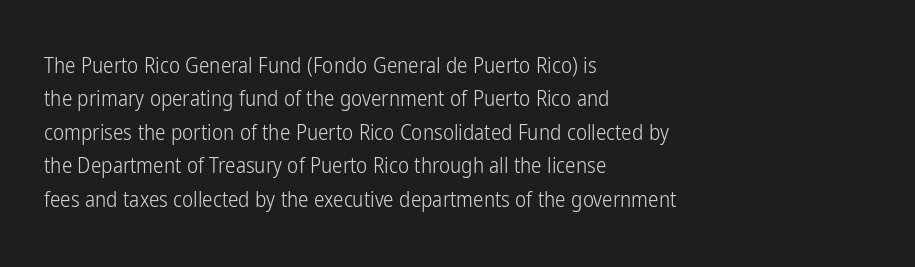
{"italic": "no", "bold": "no", "underline": "no", "align": "left", "line_spacing": "normal", "line_spacing_ratio": 1.59, "letter_spacing": "normal", "letter_spacing_em": 0.0, "glyph_px": 21}
